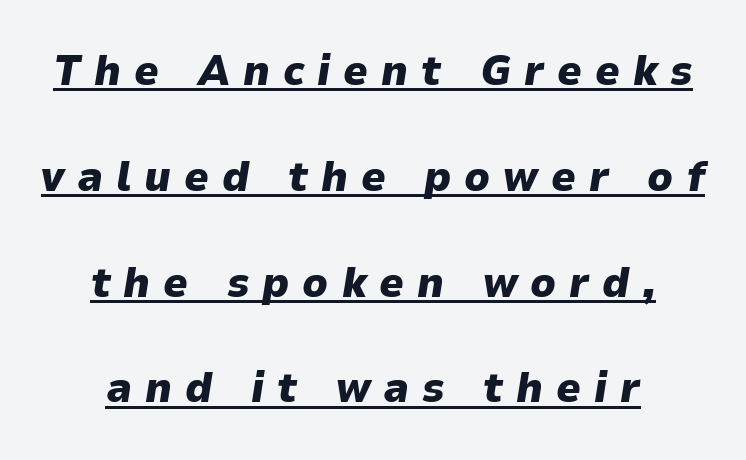
{"italic": "yes", "lean": "right", "slant_degrees": 9, "bold": "yes", "weight": "heavy", "width": "normal", "stroke_contrast": "low", "x_height": "medium", "monospaced": "no", "underline": "yes", "line_spacing": "loose", "line_spacing_ratio": 2.46, "letter_spacing": "wide", "letter_spacing_em": 0.3, "glyph_px": 43}
